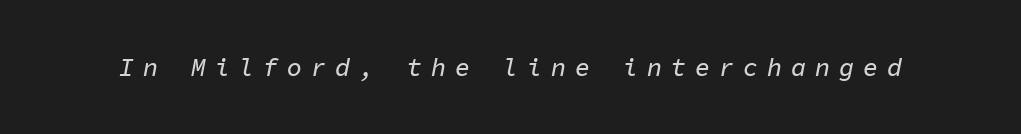
{"italic": "yes", "lean": "right", "slant_degrees": 11, "underline": "no", "letter_spacing": "wide", "letter_spacing_em": 0.36, "glyph_px": 25}
